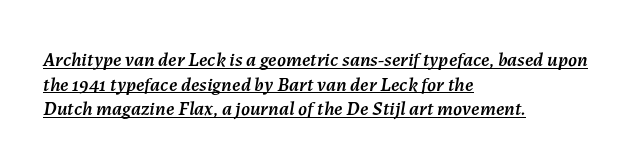
{"italic": "yes", "lean": "right", "slant_degrees": 7, "underline": "yes", "align": "left", "line_spacing_ratio": 1.23, "letter_spacing": "normal", "letter_spacing_em": 0.0, "glyph_px": 20}
